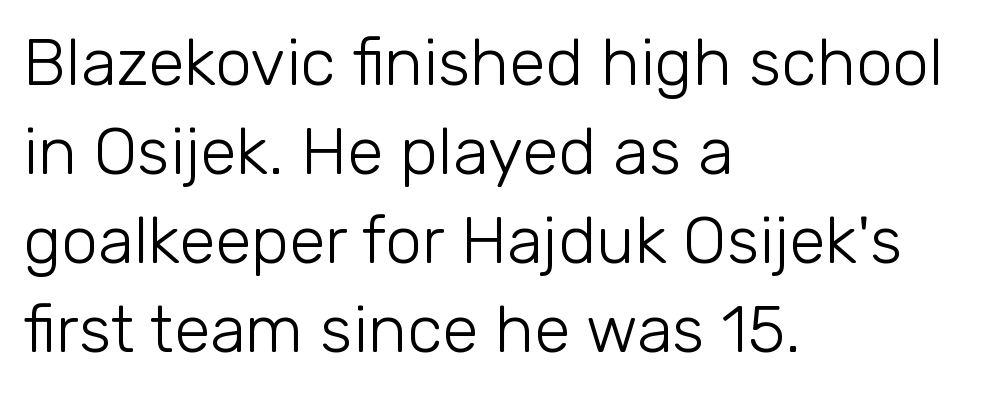
The image shows 66 px light sans-serif type, upright; set left-aligned, normal line spacing (1.35x), normal letter spacing, not underlined; low stroke contrast and a medium x-height.
